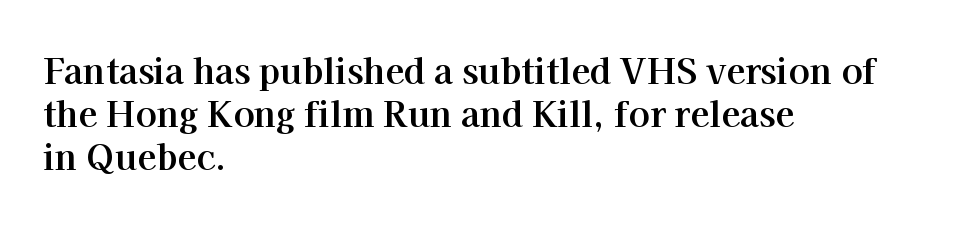
The passage shown is not underscored anywhere. The rendering uses a bold face; every stroke is thick and dark. Italic: no, the glyphs are upright roman. The passage is arranged the way most books set body copy — flush left. The rendering uses natural spacing where letterforms have individual widths. The passage shown has conventional tracking throughout.
